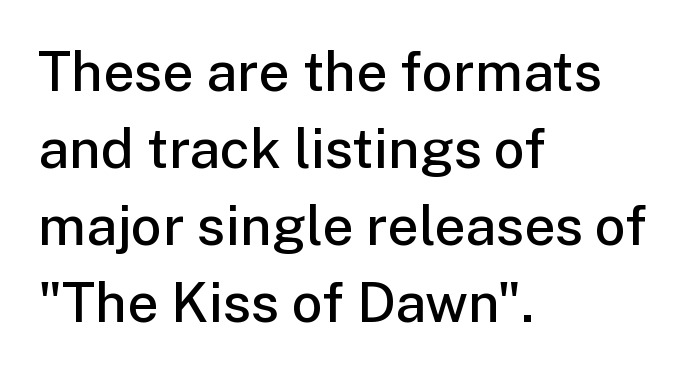
How would I describe the line gaps? Plain and ordinary. This sample uses a sans-serif face. Just letters on the line, the space beneath them empty. The face used here is proportionally spaced, like ordinary book or web type. Line beginnings align vertically; line endings do not. Firm but not heavy-handed strokes: this text is semibold.
